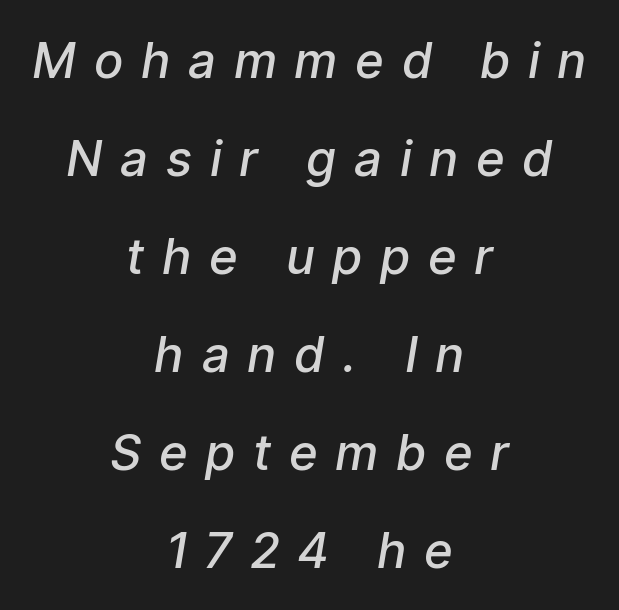
The image shows 49 px semibold, condensed type, italic (leaning right); set centered, loose line spacing (2.0x), unusually wide letter spacing (+0.4 em), not underlined; low stroke contrast and a medium x-height.
